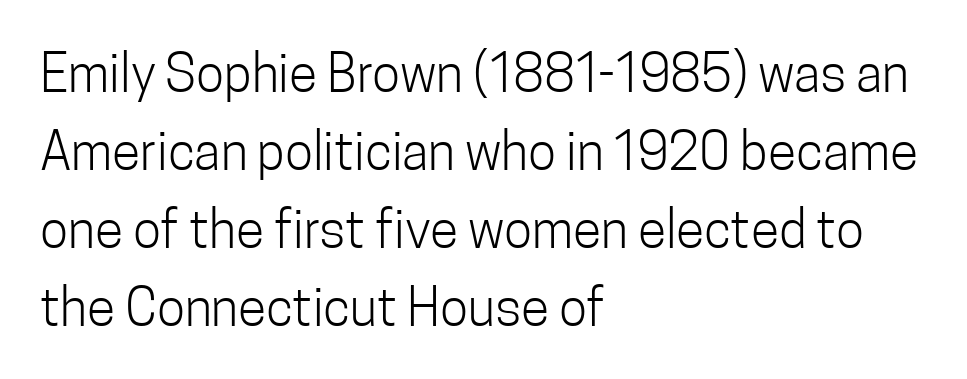
{"serif": "no", "italic": "no", "bold": "no", "weight": "light", "width": "condensed", "stroke_contrast": "low", "x_height": "medium", "monospaced": "no", "underline": "no", "align": "left", "line_spacing": "normal", "line_spacing_ratio": 1.5, "letter_spacing": "normal", "letter_spacing_em": 0.0, "glyph_px": 52}
